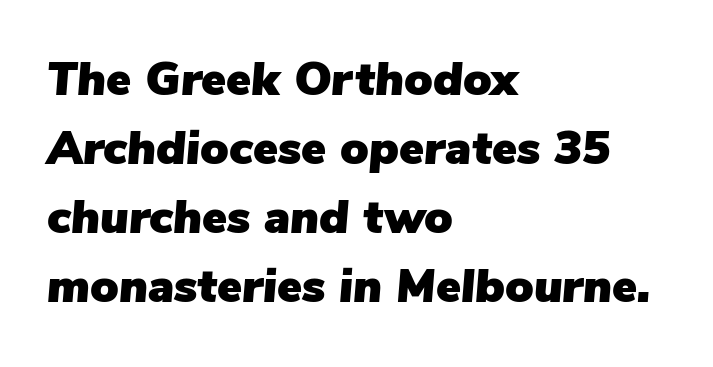
The image shows 47 px text type, italic (leaning right); set left-aligned, normal line spacing (1.47x), normal letter spacing, not underlined; low stroke contrast and a medium x-height.
